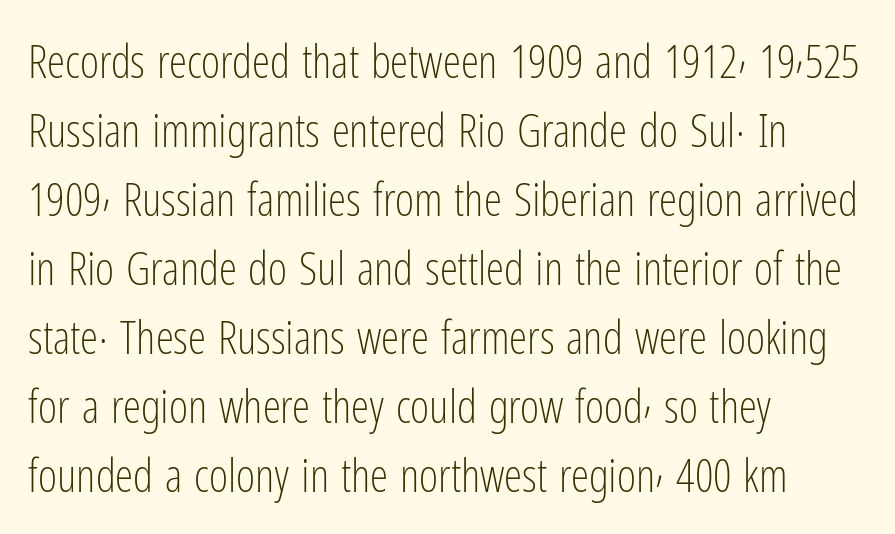
The image shows 46 px light, condensed sans-serif type, upright; set left-aligned, normal line spacing (1.5x), normal letter spacing, not underlined; low stroke contrast and a medium x-height.
